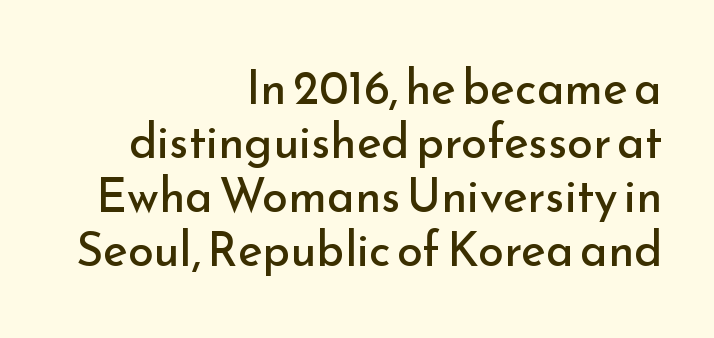
Q: Is the text bold? A: No.
Q: Is the text italic (slanted)? A: No, it is upright.
Q: Is the typeface a serif or a sans-serif typeface? A: Sans-serif.
Q: Is the text underlined? A: No.
Q: How is the paragraph aligned? A: Right-aligned.
Q: Is the spacing between letters normal or unusually wide? A: Normal.
Q: Is the spacing between lines tight, normal or loose? A: Tight.
Q: Width (condensed, normal, or wide)? A: Normal.
Q: Stroke contrast? A: Low.
Q: x-height? A: Small.
Q: Monospaced? A: No.
